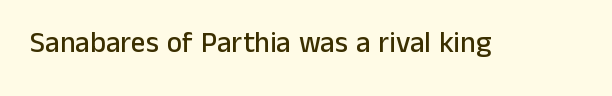
The letterforms sit shoulder to shoulder at normal distance. Vertical strokes here are truly vertical. Proportional: the letters do not fall into vertical columns. The specimen omits any rule beneath the text block's lines. Typographically, this falls in the sans-serif category.
